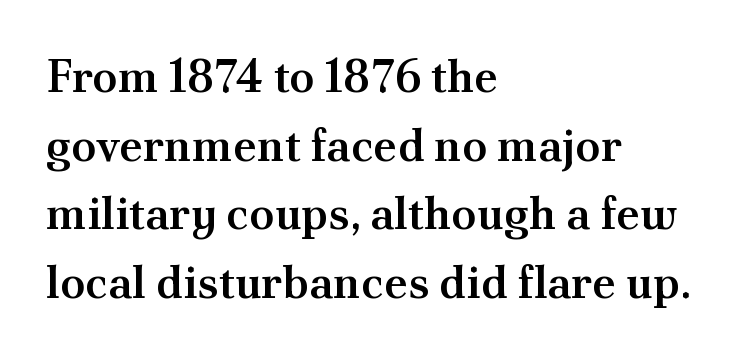
The image shows 46 px semibold serif type, upright; set left-aligned, normal line spacing (1.49x), normal letter spacing, not underlined; medium stroke contrast and a small x-height.
